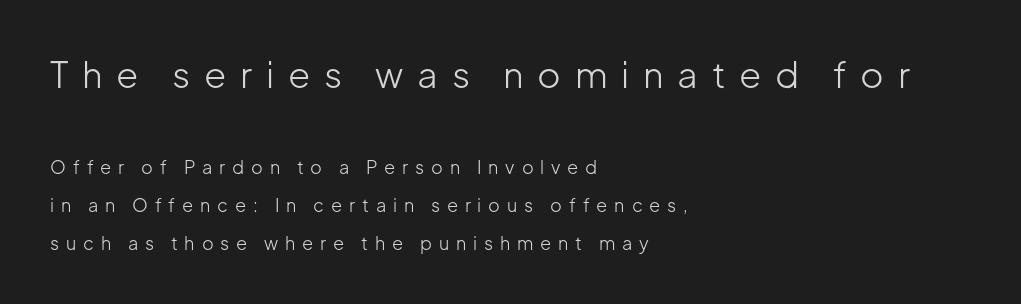
Q: Is the text bold? A: No.
Q: Is the text italic (slanted)? A: No, it is upright.
Q: Is the typeface a serif or a sans-serif typeface? A: Sans-serif.
Q: Is the text underlined? A: No.
Q: How is the paragraph aligned? A: Left-aligned.
Q: Is the spacing between letters normal or unusually wide? A: Unusually wide.
Q: Is the spacing between lines tight, normal or loose? A: Loose.
Q: Which block of text is set in a larger size, the first (top) or the second (bottom)? A: The first (top) one.
Q: Width (condensed, normal, or wide)? A: Normal.
Q: Stroke contrast? A: Low.
Q: x-height? A: Medium.
Q: Monospaced? A: No.
